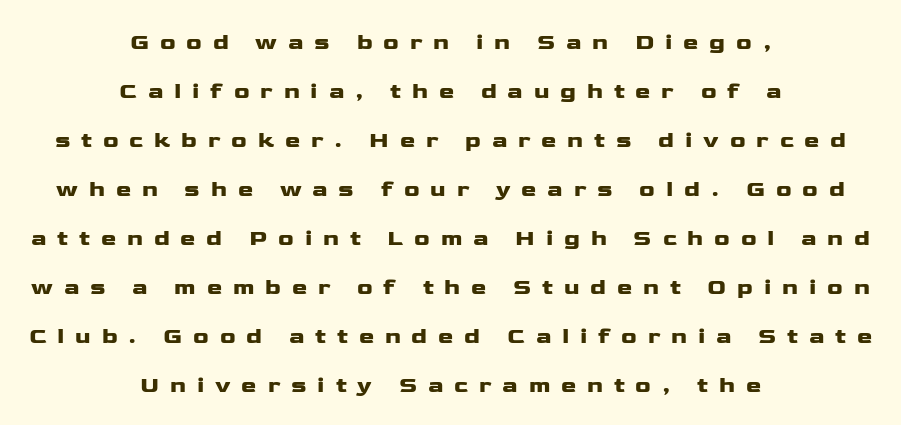
Q: Is the text italic (slanted)? A: No, it is upright.
Q: Is the text underlined? A: No.
Q: How is the paragraph aligned? A: Centered.
Q: Is the spacing between letters normal or unusually wide? A: Unusually wide.
Q: Is the spacing between lines tight, normal or loose? A: Loose.
